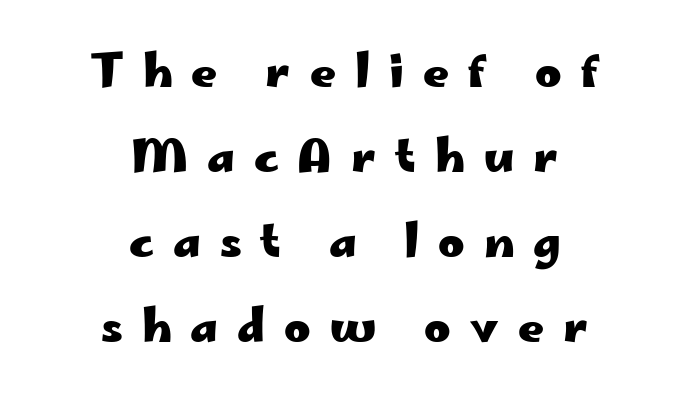
Proportional: the letters do not fall into vertical columns. Ascenders rise straight up at ninety degrees. The passage is arranged like a title page — every line centered. I'd call this a sans setting — the letters go barefoot. Substantial extra tracking has been applied to these lines. Each glyph is drawn with heavy, bold strokes.
